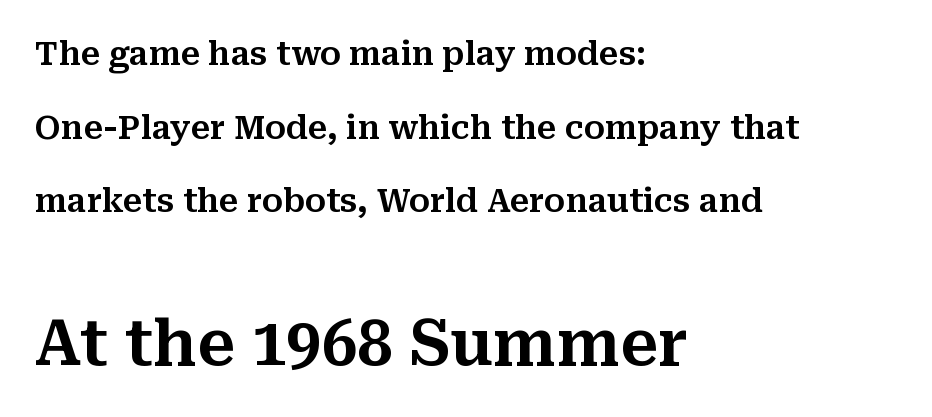
{"serif": "yes", "italic": "no", "width": "normal", "stroke_contrast": "medium", "x_height": "medium", "monospaced": "no", "underline": "no", "align": "left", "line_spacing": "loose", "line_spacing_ratio": 2.3, "letter_spacing": "normal", "letter_spacing_em": 0.0, "larger_block": "second", "size_ratio": 1.97, "glyph_px": 63}
